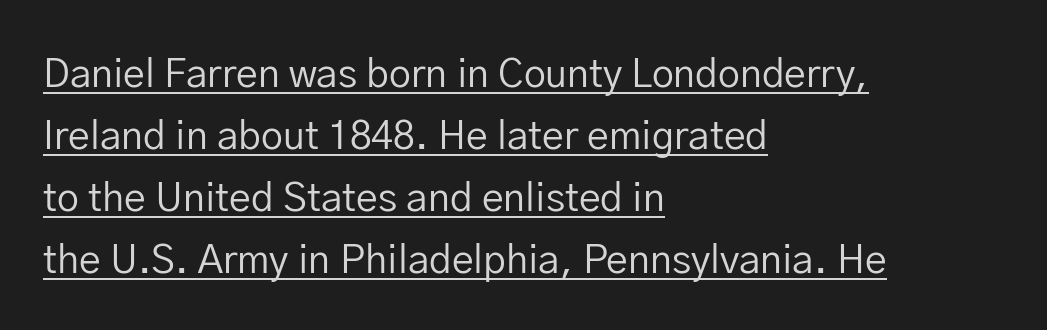
{"serif": "no", "italic": "no", "bold": "no", "weight": "regular", "width": "normal", "stroke_contrast": "low", "x_height": "medium", "monospaced": "no", "underline": "yes", "align": "left", "line_spacing": "normal", "line_spacing_ratio": 1.59, "letter_spacing": "normal", "letter_spacing_em": 0.0, "glyph_px": 39}
